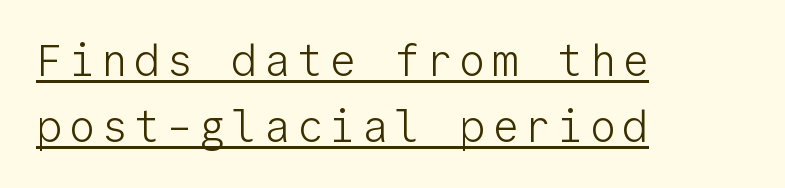
The image shows 44 px light sans-serif type, upright, monospaced; set left-aligned, normal line spacing (1.51x), underlined; low stroke contrast and a medium x-height.
